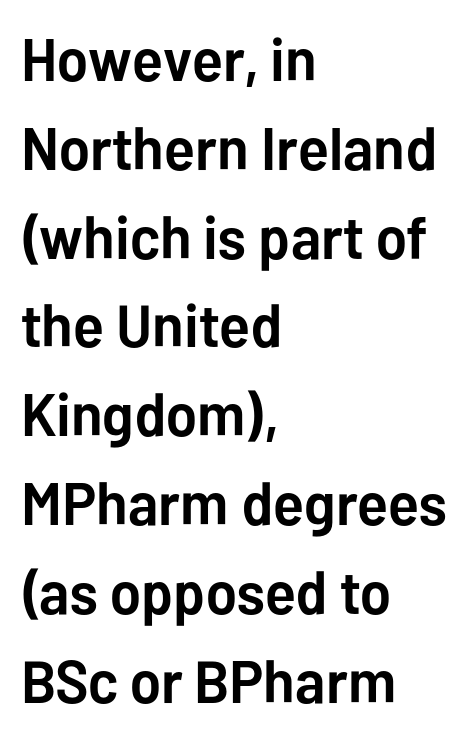
Q: Is the text bold? A: Yes.
Q: Is the text italic (slanted)? A: No, it is upright.
Q: Is the typeface a serif or a sans-serif typeface? A: Sans-serif.
Q: Is the text underlined? A: No.
Q: How is the paragraph aligned? A: Left-aligned.
Q: Is the spacing between letters normal or unusually wide? A: Normal.
Q: Is the spacing between lines tight, normal or loose? A: Normal.
Q: Width (condensed, normal, or wide)? A: Normal.
Q: Stroke contrast? A: Low.
Q: x-height? A: Medium.
Q: Monospaced? A: No.
